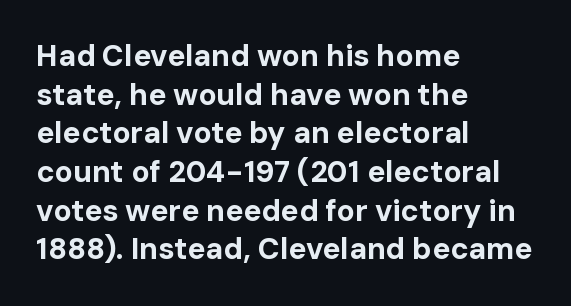
The rows are spaced the way most documents space them. Character widths vary here, with narrow letters taking less room than wide ones. Italic: no, the glyphs are upright roman. The passage shown has conventional tracking throughout.
